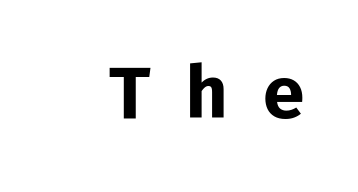
{"serif": "no", "italic": "no", "bold": "yes", "weight": "bold", "width": "normal", "stroke_contrast": "low", "x_height": "medium", "monospaced": "yes", "underline": "no", "letter_spacing": "wide", "letter_spacing_em": 0.47, "glyph_px": 71}
